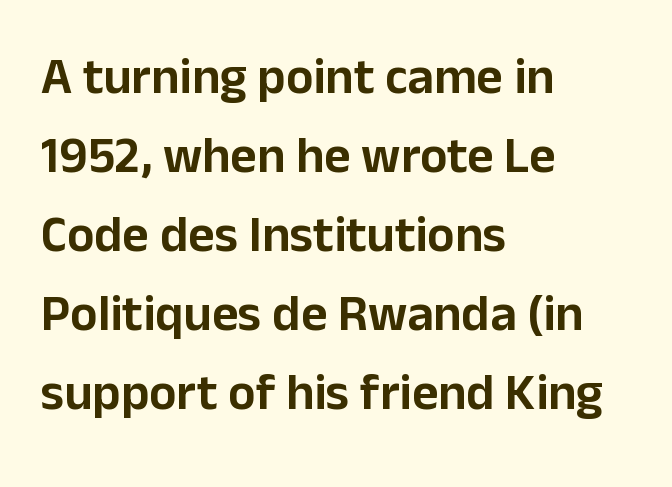
The type is set solid horizontally, with unmodified tracking. Serif or sans? Sans — the stroke terminals are bare. Words float on clear page, feet unadorned. In CSS terms this would be text-align: left. The face used here is proportionally spaced, like ordinary book or web type. Vertical spacing — default.
